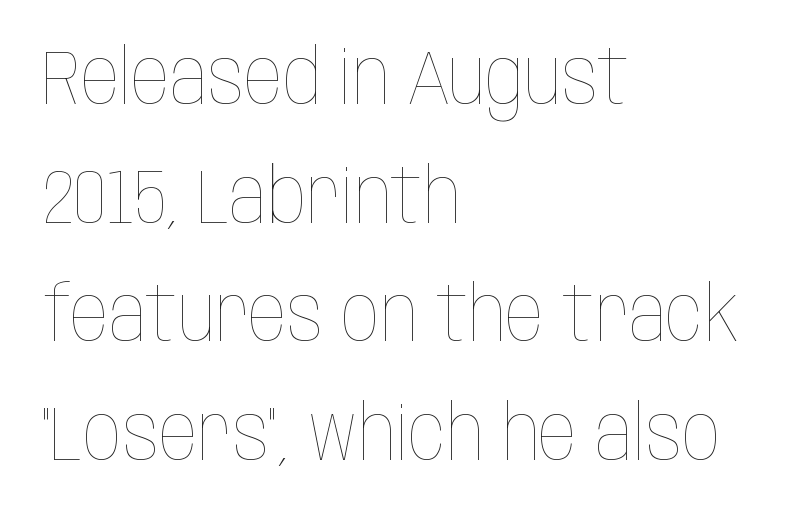
The image shows 76 px thin, condensed type, upright; set left-aligned, normal line spacing (1.56x), normal letter spacing, not underlined; low stroke contrast and a large x-height.
